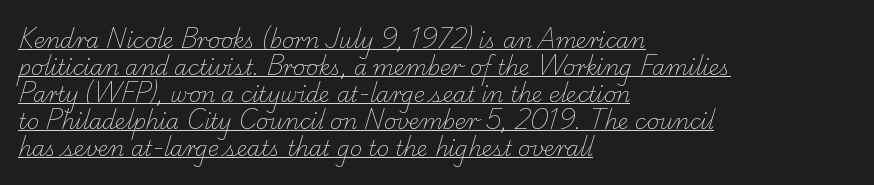
The image shows 21 px text type; set left-aligned, normal line spacing (1.28x), normal letter spacing, underlined.
